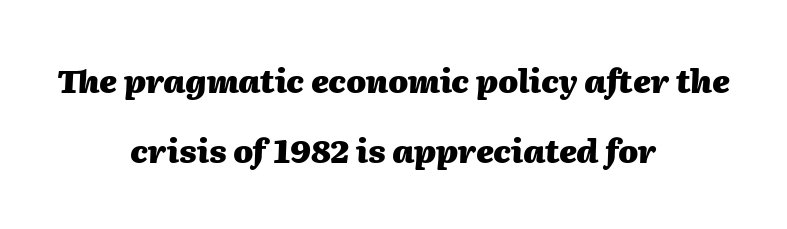
{"italic": "yes", "lean": "right", "slant_degrees": 2, "bold": "yes", "weight": "heavy", "width": "normal", "stroke_contrast": "medium", "x_height": "medium", "monospaced": "no", "underline": "no", "align": "center", "line_spacing": "loose", "line_spacing_ratio": 2.2, "letter_spacing": "normal", "letter_spacing_em": 0.0, "glyph_px": 32}
